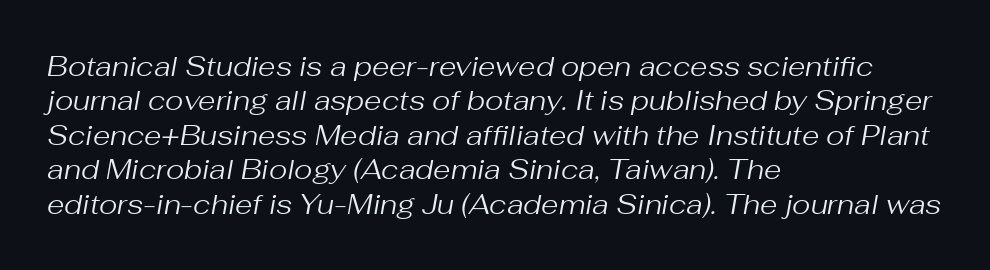
Q: Is the text bold? A: No.
Q: Is the text italic (slanted)? A: Yes, it leans right by about 10 degrees.
Q: Is the text underlined? A: No.
Q: How is the paragraph aligned? A: Left-aligned.
Q: Is the spacing between letters normal or unusually wide? A: Normal.
Q: Width (condensed, normal, or wide)? A: Normal.
Q: Stroke contrast? A: Medium.
Q: x-height? A: Medium.
Q: Monospaced? A: No.
